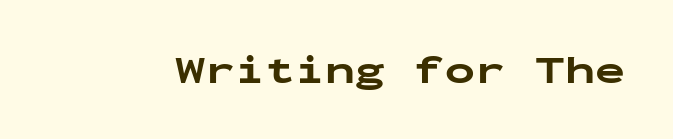
This sample has the even, mechanical cadence of fixed-width lettering. The rendering keeps characters at their native spacing. Stroke terminals: plain, sans-serif. Clear beneath every line of the passage. The letters stand straight up with perfectly vertical stems. Chunky letters — that's bold for sure.
